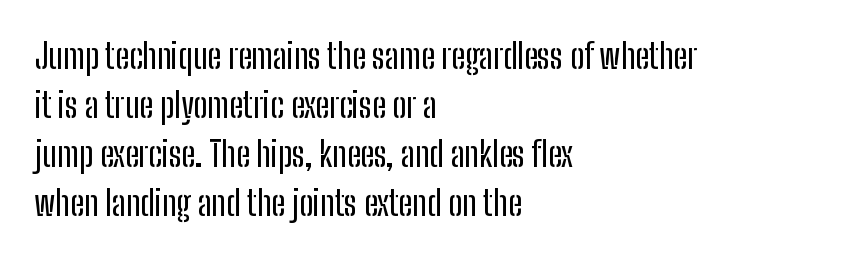
{"serif": "no", "italic": "no", "width": "condensed", "stroke_contrast": "low", "x_height": "medium", "monospaced": "no", "underline": "no", "align": "left", "line_spacing": "normal", "line_spacing_ratio": 1.44, "letter_spacing": "normal", "letter_spacing_em": 0.0, "glyph_px": 34}
